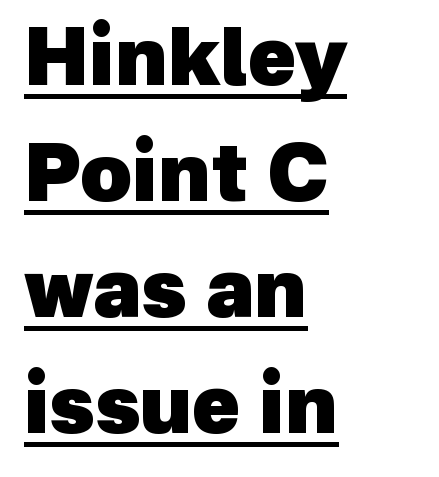
{"serif": "no", "bold": "yes", "weight": "heavy", "width": "normal", "x_height": "medium", "monospaced": "no", "underline": "yes", "align": "left", "line_spacing": "normal", "line_spacing_ratio": 1.47, "letter_spacing": "normal", "letter_spacing_em": 0.0, "glyph_px": 79}
